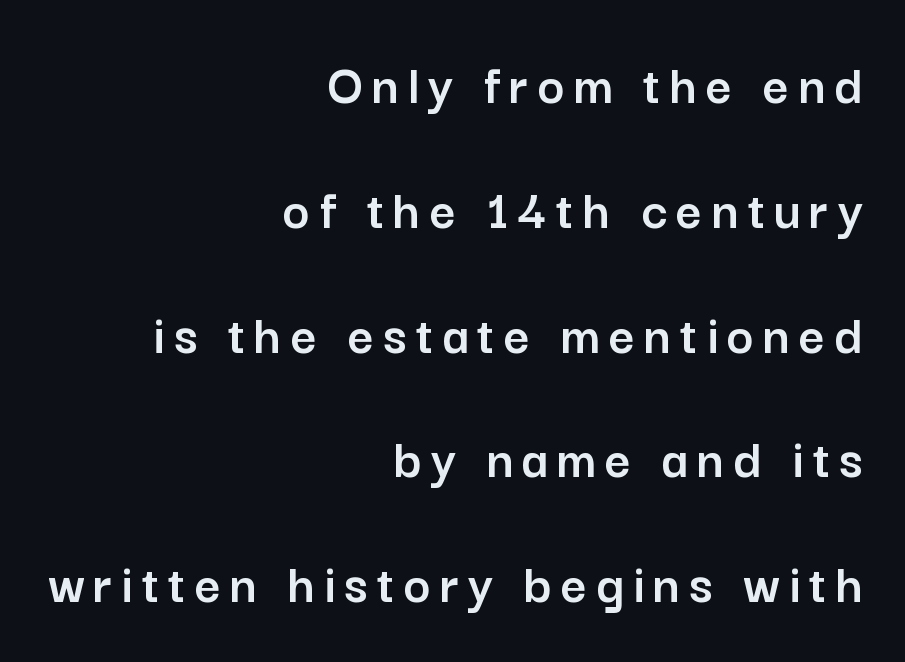
The letters stand upright; this is a roman face. Each letter keeps its own natural width here, so spacing adapts to shape. Only glyphs here, with clear space below each row. The characters display no serif detailing; their extremities are plain. Quick note: interline space is abundant.
